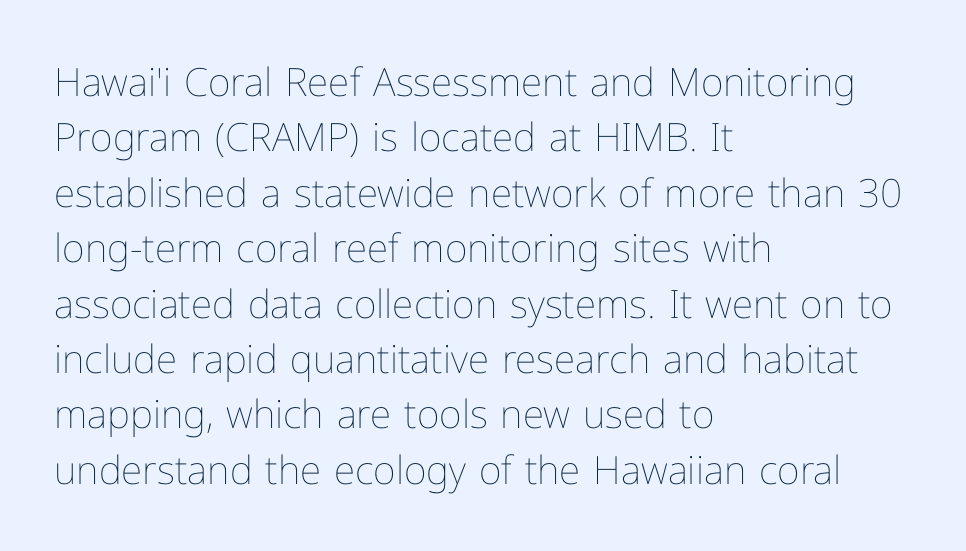
The string is rendered with underlining switched off. Italic: no, the glyphs are upright roman. This block has exactly the height ordinary leading produces. Line starts are locked; line ends wander.
